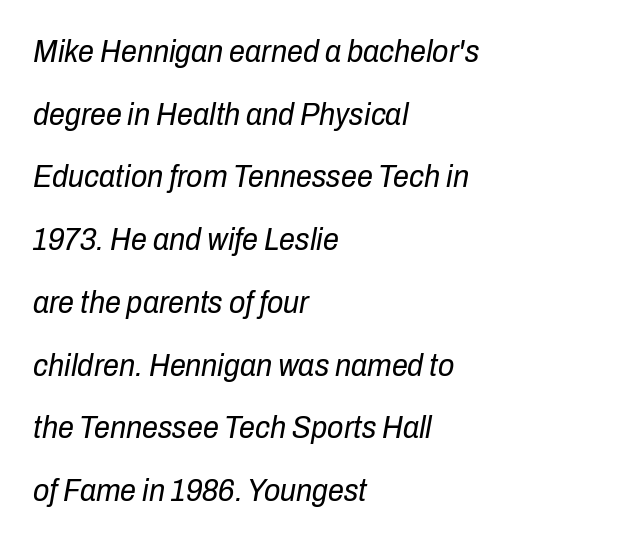
The image shows 32 px regular-weight, condensed type, italic (leaning right); set left-aligned, loose line spacing (1.96x), normal letter spacing, not underlined; low stroke contrast and a medium x-height.
